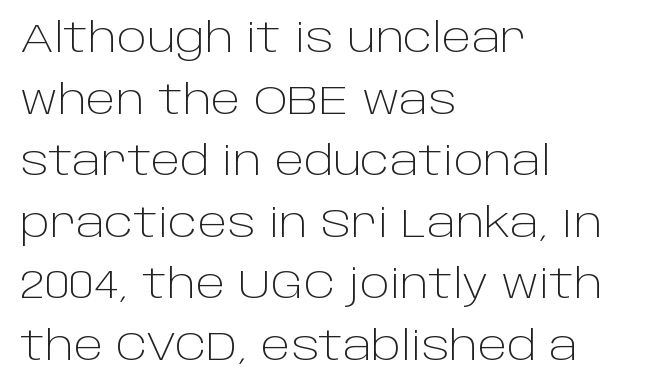
{"serif": "no", "italic": "no", "bold": "no", "weight": "light", "width": "normal", "stroke_contrast": "low", "x_height": "large", "monospaced": "no", "underline": "no", "align": "left", "line_spacing": "normal", "line_spacing_ratio": 1.54, "letter_spacing": "normal", "letter_spacing_em": 0.0, "glyph_px": 40}
